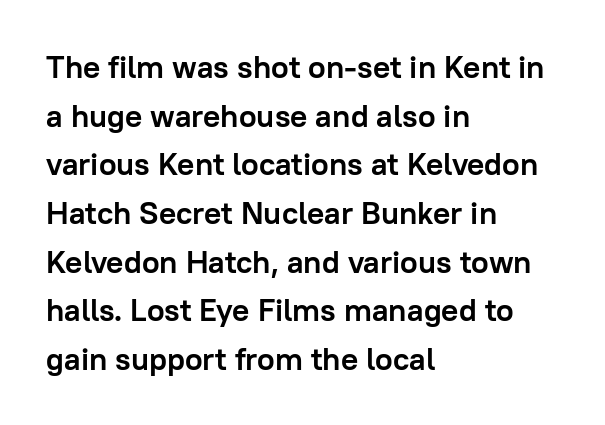
Q: Is the text bold? A: Yes.
Q: Is the text italic (slanted)? A: No, it is upright.
Q: Is the typeface a serif or a sans-serif typeface? A: Sans-serif.
Q: Is the text underlined? A: No.
Q: How is the paragraph aligned? A: Left-aligned.
Q: Is the spacing between letters normal or unusually wide? A: Normal.
Q: Is the spacing between lines tight, normal or loose? A: Normal.
Q: Width (condensed, normal, or wide)? A: Normal.
Q: Stroke contrast? A: Low.
Q: x-height? A: Medium.
Q: Monospaced? A: No.
